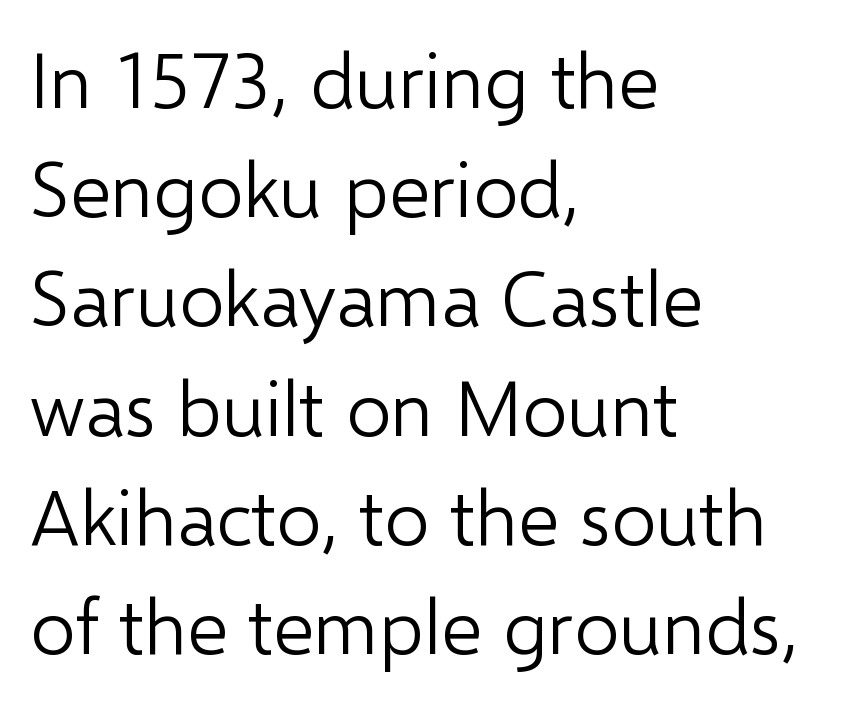
{"serif": "no", "italic": "no", "bold": "no", "weight": "light", "width": "normal", "stroke_contrast": "low", "x_height": "medium", "monospaced": "no", "underline": "no", "align": "left", "line_spacing": "normal", "line_spacing_ratio": 1.4, "letter_spacing": "normal", "letter_spacing_em": 0.0, "glyph_px": 78}
